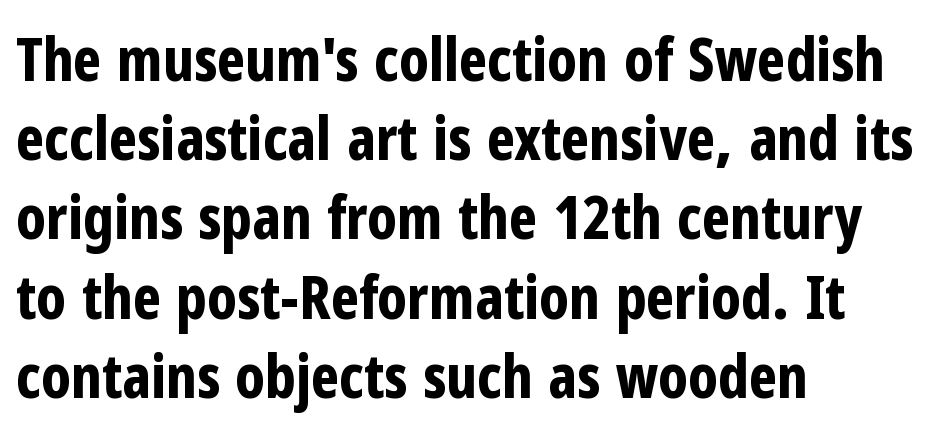
The image shows 60 px bold, condensed sans-serif type, upright; set left-aligned, normal line spacing (1.32x), normal letter spacing, not underlined; low stroke contrast and a medium x-height.
